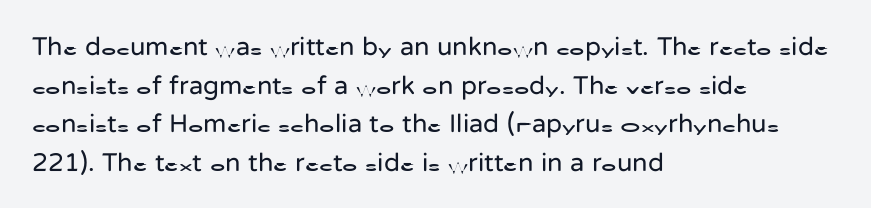
The image shows 26 px text type, upright; set left-aligned, normal line spacing (1.49x), normal letter spacing, not underlined.
